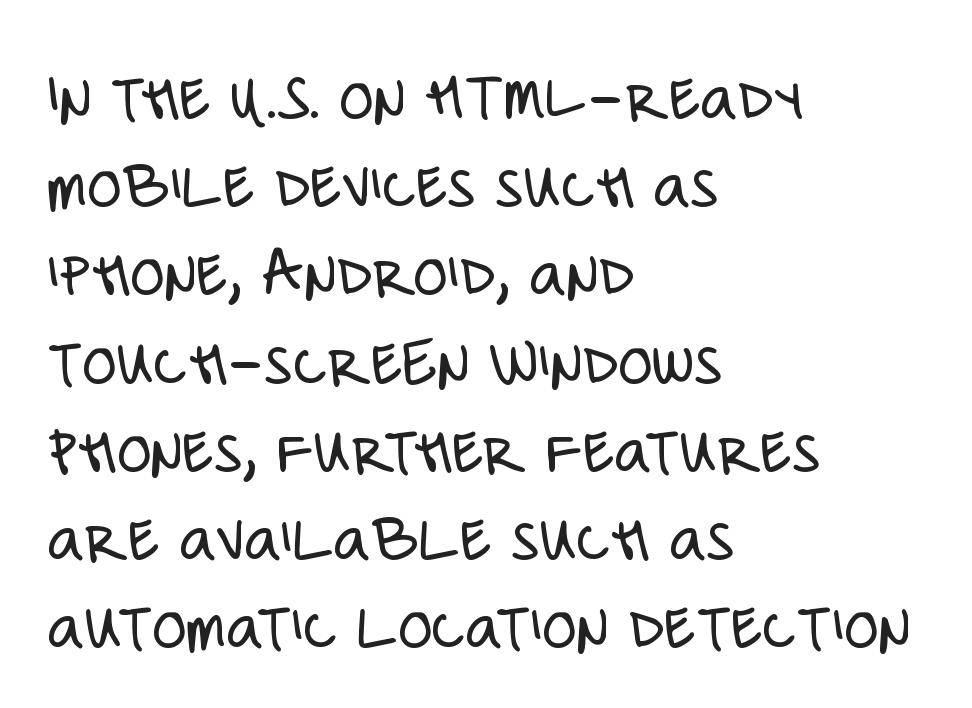
The image shows 70 px light, condensed sans-serif type, upright; set left-aligned, normal line spacing (1.26x), normal letter spacing, not underlined; low stroke contrast and a large x-height.
